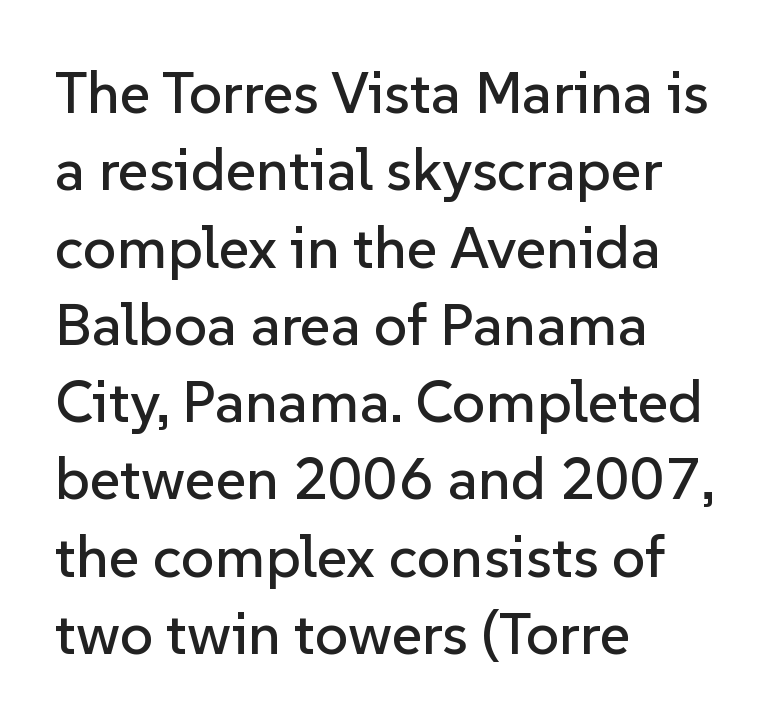
{"serif": "no", "italic": "no", "width": "normal", "stroke_contrast": "low", "x_height": "medium", "monospaced": "no", "underline": "no", "align": "left", "line_spacing": "normal", "line_spacing_ratio": 1.31, "letter_spacing": "normal", "letter_spacing_em": 0.0, "glyph_px": 59}
